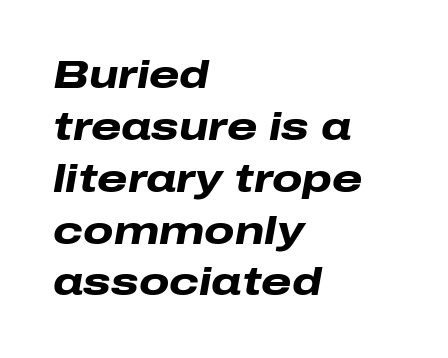
{"italic": "yes", "lean": "right", "slant_degrees": 10, "bold": "yes", "weight": "heavy", "width": "wide", "stroke_contrast": "low", "x_height": "medium", "monospaced": "no", "underline": "no", "align": "left", "line_spacing": "normal", "line_spacing_ratio": 1.33, "letter_spacing": "normal", "letter_spacing_em": 0.0, "glyph_px": 39}
